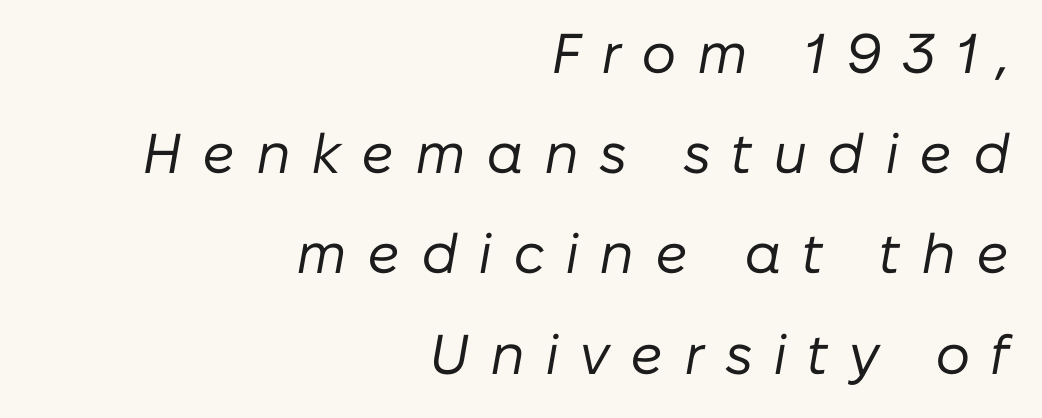
Q: Is the text bold? A: No.
Q: Is the text italic (slanted)? A: Yes, it leans right by about 10 degrees.
Q: Is the text underlined? A: No.
Q: How is the paragraph aligned? A: Right-aligned.
Q: Is the spacing between letters normal or unusually wide? A: Unusually wide.
Q: Width (condensed, normal, or wide)? A: Normal.
Q: Stroke contrast? A: Low.
Q: x-height? A: Medium.
Q: Monospaced? A: No.
